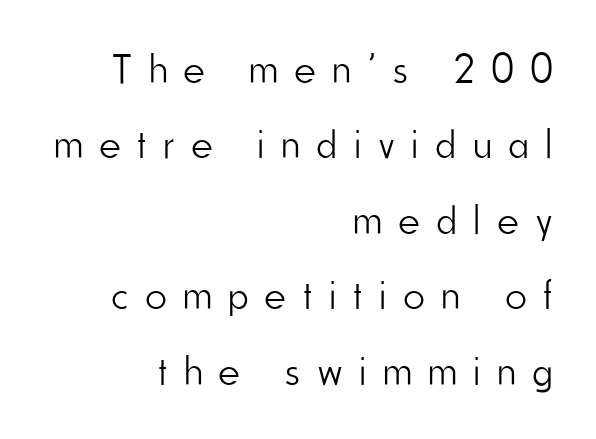
The image shows 41 px light, condensed sans-serif type, upright; set right-aligned, line spacing 1.84x, unusually wide letter spacing (+0.42 em), not underlined; low stroke contrast and a small x-height.
